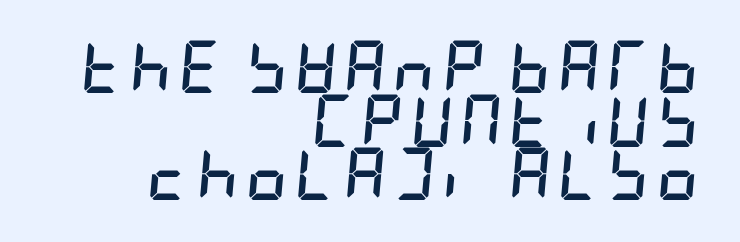
Q: Is the text bold? A: Yes.
Q: Is the text italic (slanted)? A: Yes, it leans right by about 5 degrees.
Q: Is the text underlined? A: No.
Q: How is the paragraph aligned? A: Right-aligned.
Q: Is the spacing between lines tight, normal or loose? A: Tight.
Q: Width (condensed, normal, or wide)? A: Condensed.
Q: Stroke contrast? A: Low.
Q: x-height? A: Large.
